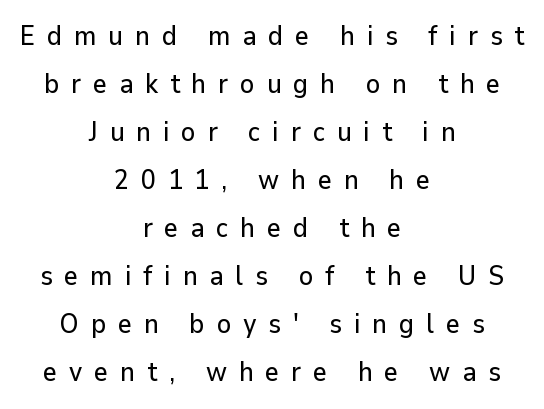
Compared with typical body copy, the letter spacing here is much looser. A typesetter would mark this as roman, not italic. Letters rest on an invisible, unmarked baseline. Centered paragraph, ragged on both sides.
